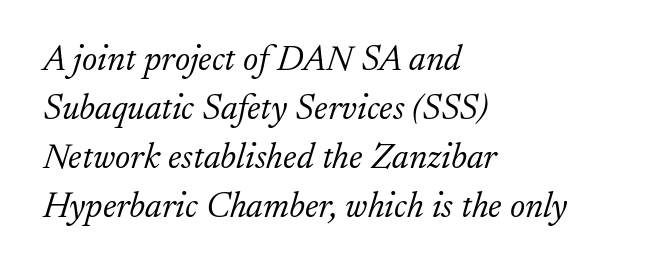
The image shows 36 px light serif type, italic (leaning right); set left-aligned, normal line spacing (1.36x), normal letter spacing, not underlined; low stroke contrast and a small x-height.
